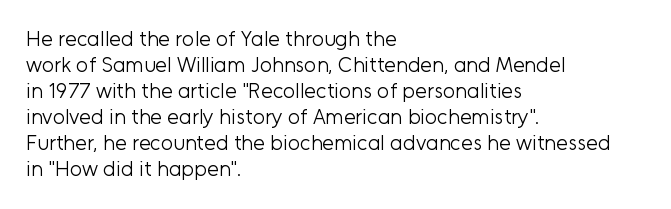
The image shows 21 px text type, upright; set left-aligned, line spacing 1.24x, normal letter spacing, not underlined.
